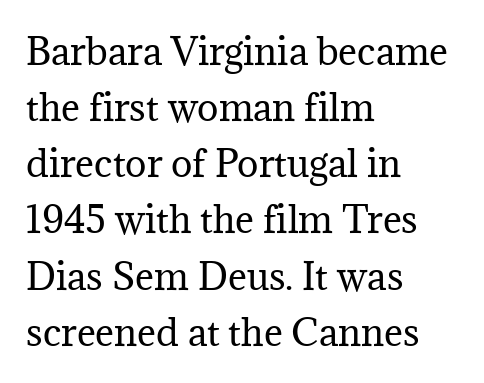
The image shows 36 px regular-weight serif type, upright; set left-aligned, normal line spacing (1.56x), normal letter spacing, not underlined; medium stroke contrast and a medium x-height.
